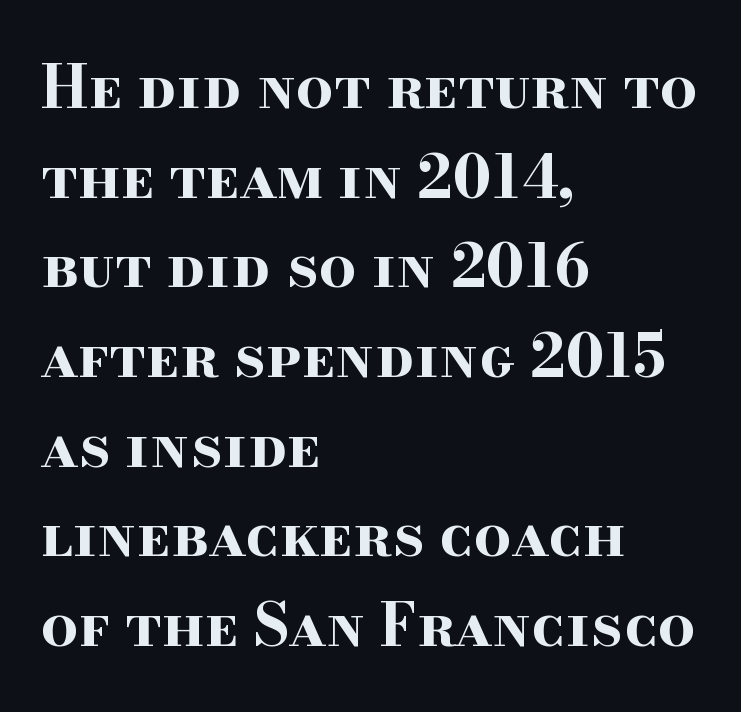
The image shows 59 px bold, wide serif type, upright; set left-aligned, normal line spacing (1.52x), normal letter spacing, not underlined; high stroke contrast and a small x-height.
